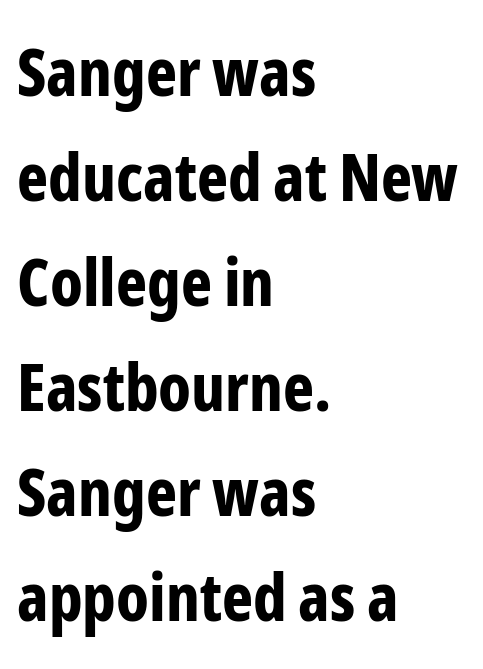
Q: Is the text bold? A: Yes.
Q: Is the text italic (slanted)? A: No, it is upright.
Q: Is the typeface a serif or a sans-serif typeface? A: Sans-serif.
Q: Is the text underlined? A: No.
Q: How is the paragraph aligned? A: Left-aligned.
Q: Is the spacing between letters normal or unusually wide? A: Normal.
Q: Is the spacing between lines tight, normal or loose? A: Normal.
Q: Width (condensed, normal, or wide)? A: Condensed.
Q: Stroke contrast? A: Low.
Q: x-height? A: Medium.
Q: Monospaced? A: No.
